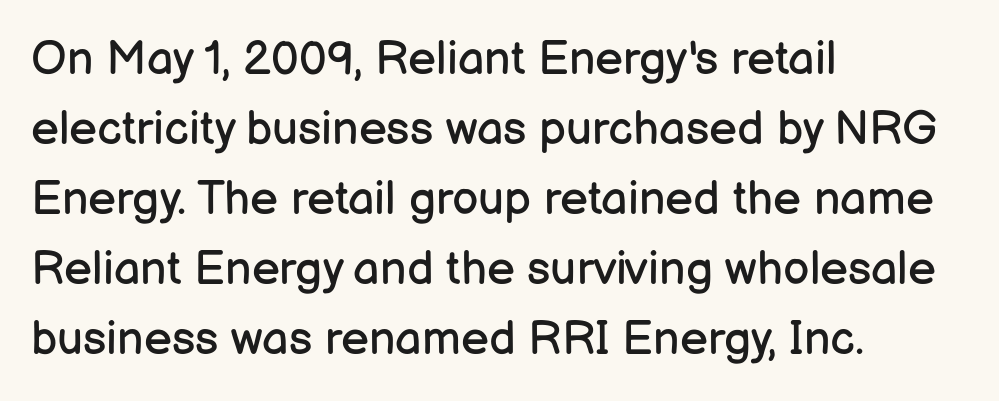
Horizontal bands of white between lines are of average thickness. The glyphs are unaccompanied by any horizontal stroke below them. Note the varied advance widths — an 'i' is clearly narrower than an 'm'. The typesetter chose a ragged-right arrangement here. Nope, not italic — everything's standing straight.
